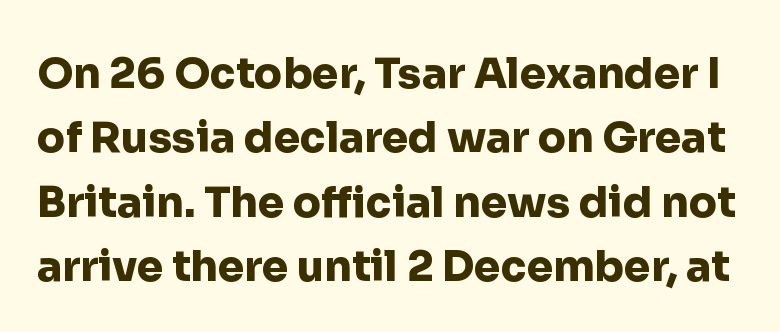
{"serif": "no", "italic": "no", "bold": "yes", "weight": "heavy", "width": "normal", "stroke_contrast": "low", "x_height": "medium", "monospaced": "no", "underline": "no", "line_spacing": "normal", "line_spacing_ratio": 1.53, "letter_spacing": "normal", "letter_spacing_em": 0.0, "glyph_px": 42}
